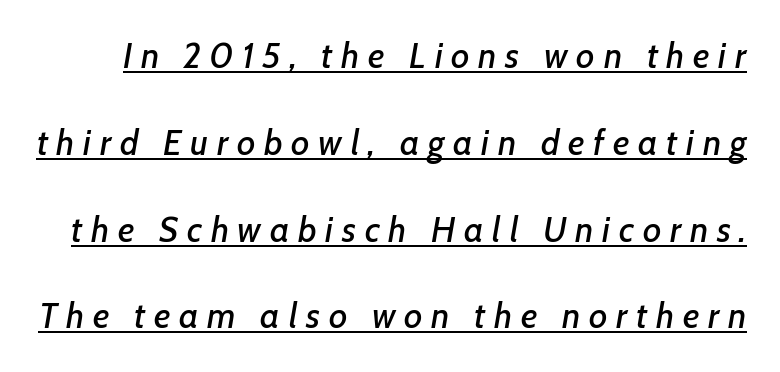
The image shows 35 px text type, italic (leaning right); set loose line spacing (2.48x), unusually wide letter spacing (+0.25 em), underlined; low stroke contrast and a medium x-height.
